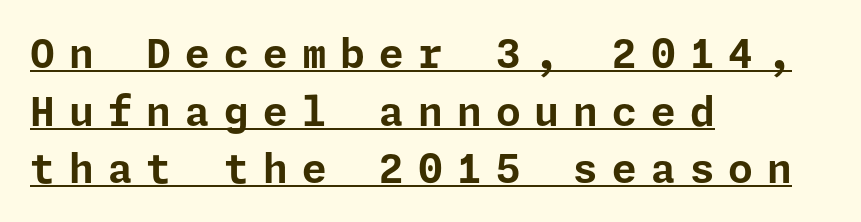
The image shows 40 px bold sans-serif type, upright; set left-aligned, normal line spacing (1.44x), unusually wide letter spacing (+0.35 em), underlined; low stroke contrast and a medium x-height.
